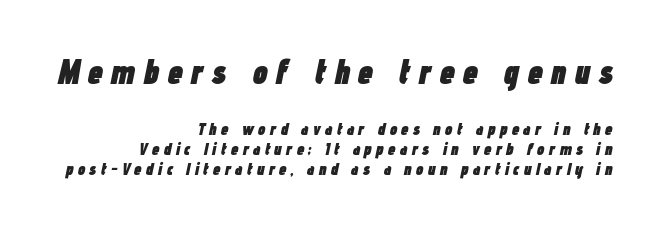
The image shows 34 px heavy, condensed type, italic (leaning right); set right-aligned, line spacing 1.18x, unusually wide letter spacing (+0.24 em), not underlined; the first (top) block is 2.0x larger; low stroke contrast and a medium x-height.
